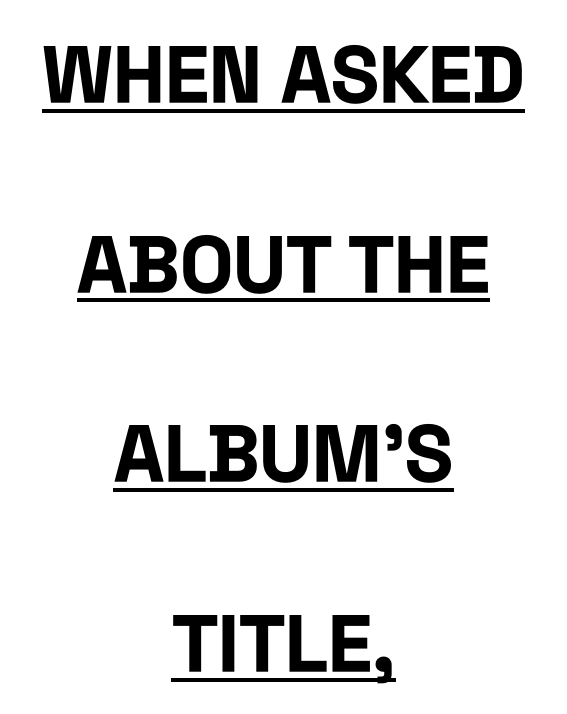
Q: Is the text bold? A: Yes.
Q: Is the text italic (slanted)? A: No, it is upright.
Q: Is the typeface a serif or a sans-serif typeface? A: Sans-serif.
Q: Is the text underlined? A: Yes.
Q: How is the paragraph aligned? A: Centered.
Q: Is the spacing between letters normal or unusually wide? A: Normal.
Q: Is the spacing between lines tight, normal or loose? A: Loose.
Q: Width (condensed, normal, or wide)? A: Condensed.
Q: Stroke contrast? A: Low.
Q: x-height? A: Large.
Q: Monospaced? A: No.
